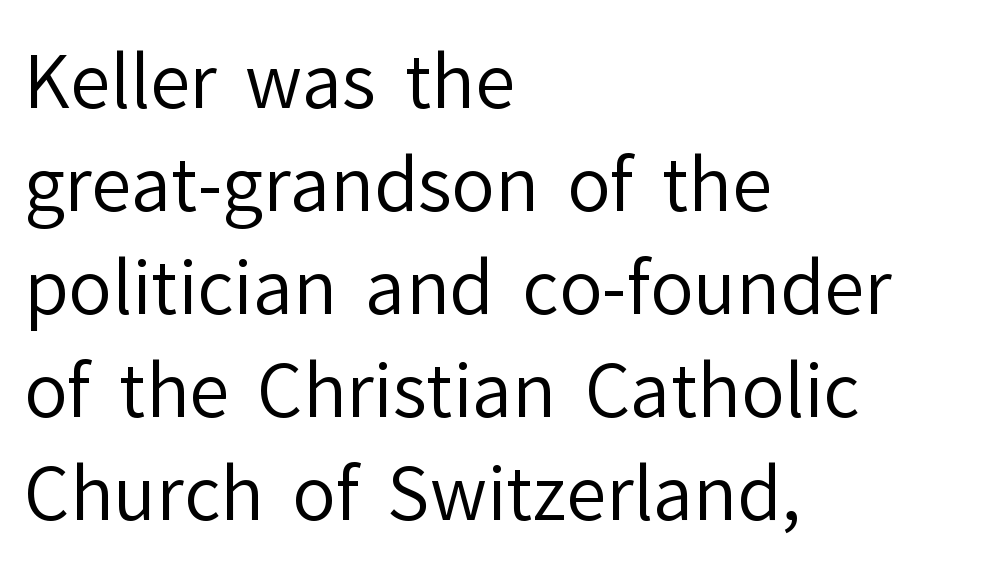
Q: Is the text bold? A: No.
Q: Is the text italic (slanted)? A: No, it is upright.
Q: Is the typeface a serif or a sans-serif typeface? A: Sans-serif.
Q: Is the text underlined? A: No.
Q: How is the paragraph aligned? A: Left-aligned.
Q: Is the spacing between letters normal or unusually wide? A: Normal.
Q: Is the spacing between lines tight, normal or loose? A: Normal.
Q: Width (condensed, normal, or wide)? A: Normal.
Q: Stroke contrast? A: Low.
Q: x-height? A: Medium.
Q: Monospaced? A: No.
